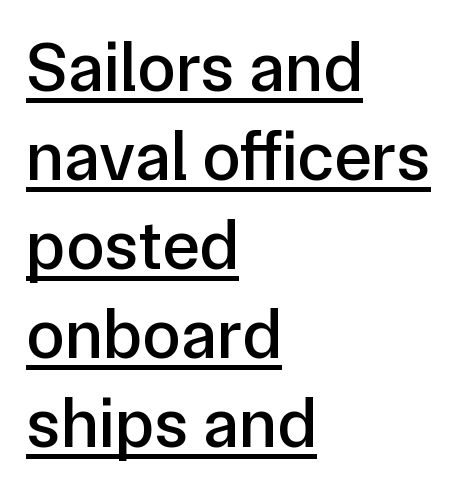
The line texture is even and compact thanks to regular tracking. Think of a printed novel: that variable character pitch is what you see here. Glance below the letters and you will spot a drawn line. The lettering holds an erect, upright posture throughout. Casual observation: everything's shoved over to the left.
